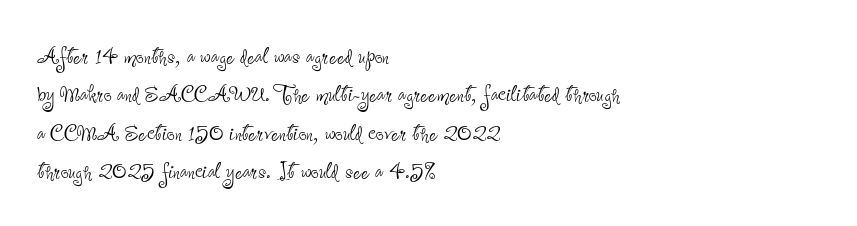
Q: Is the text bold? A: No.
Q: Is the text italic (slanted)? A: Yes.
Q: Is the typeface a serif or a sans-serif typeface? A: Sans-serif.
Q: Is the text underlined? A: No.
Q: How is the paragraph aligned? A: Left-aligned.
Q: Is the spacing between letters normal or unusually wide? A: Normal.
Q: Is the spacing between lines tight, normal or loose? A: Normal.
Q: Width (condensed, normal, or wide)? A: Condensed.
Q: Stroke contrast? A: Low.
Q: x-height? A: Small.
Q: Monospaced? A: No.
